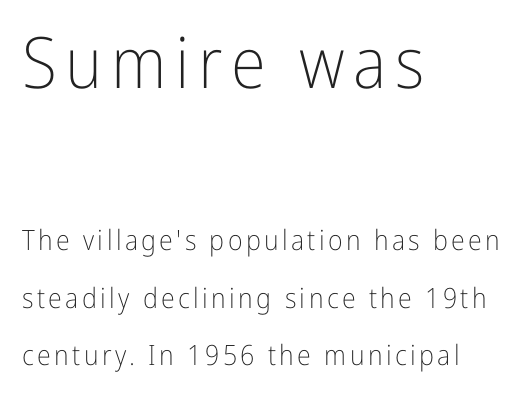
Q: Is the text bold? A: No.
Q: Is the text italic (slanted)? A: No, it is upright.
Q: Is the typeface a serif or a sans-serif typeface? A: Sans-serif.
Q: Is the text underlined? A: No.
Q: How is the paragraph aligned? A: Left-aligned.
Q: Is the spacing between lines tight, normal or loose? A: Loose.
Q: Which block of text is set in a larger size, the first (top) or the second (bottom)? A: The first (top) one.
Q: Width (condensed, normal, or wide)? A: Condensed.
Q: Stroke contrast? A: Low.
Q: x-height? A: Medium.
Q: Monospaced? A: No.
